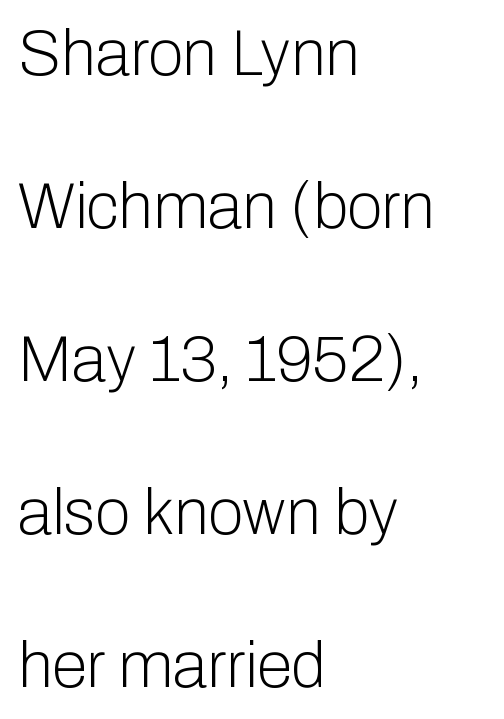
{"serif": "no", "italic": "no", "bold": "no", "weight": "light", "width": "normal", "stroke_contrast": "low", "x_height": "medium", "monospaced": "no", "underline": "no", "align": "left", "line_spacing": "loose", "line_spacing_ratio": 2.39, "letter_spacing": "normal", "letter_spacing_em": 0.0, "glyph_px": 64}
